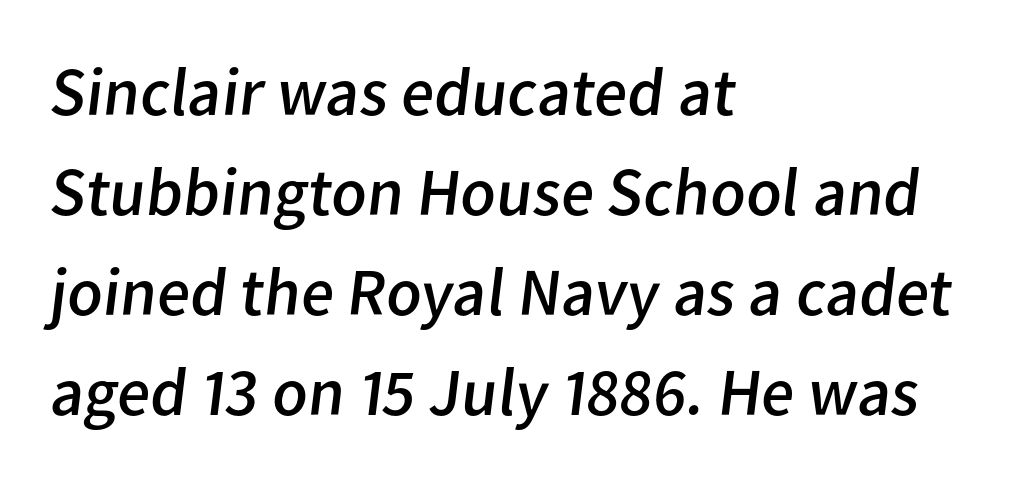
{"serif": "no", "bold": "no", "weight": "regular", "width": "normal", "stroke_contrast": "low", "x_height": "medium", "monospaced": "no", "underline": "no", "align": "left", "line_spacing": "normal", "line_spacing_ratio": 1.47, "letter_spacing": "normal", "letter_spacing_em": 0.0, "glyph_px": 68}
